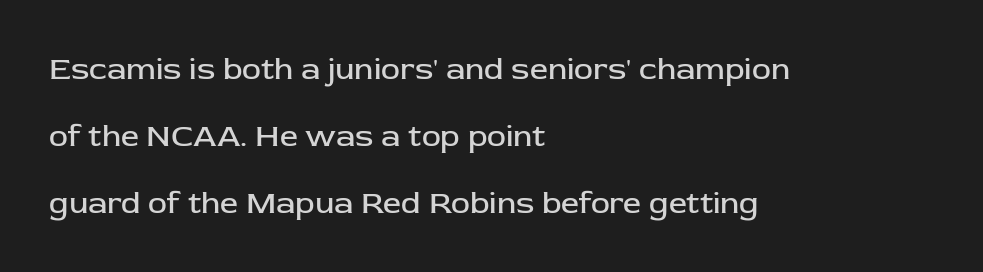
The image shows 32 px regular-weight sans-serif type, upright; set left-aligned, loose line spacing (2.09x), normal letter spacing, not underlined; low stroke contrast and a medium x-height.
